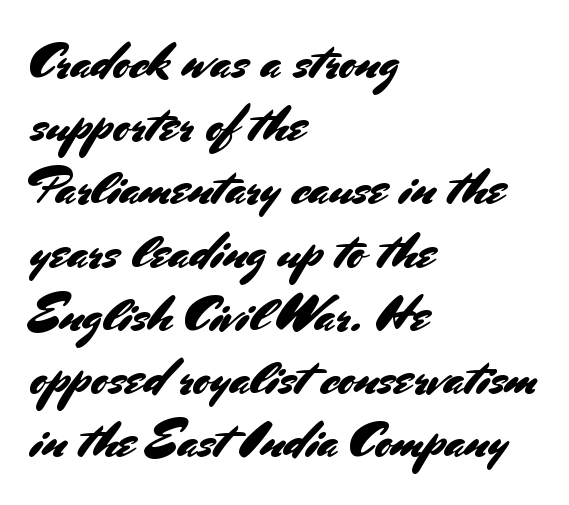
In terms of letterform style, serifs are entirely absent. These lines are rendered in a variable-pitch font. Plain, unruled lines of type. What stands out about the letter spacing? Nothing — it is the standard amount.
